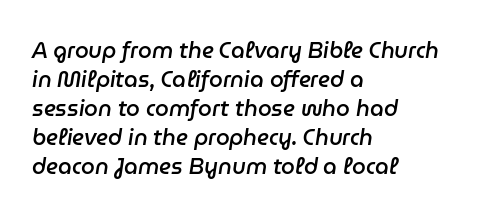
Style check: oblique. The setting favours the left margin, as ordinary paragraphs usually do. Its strokes are somewhat broadened, the hallmark of semibold type. The area under the type is left untouched. What stands out about the letter spacing? Nothing — it is the standard amount.
